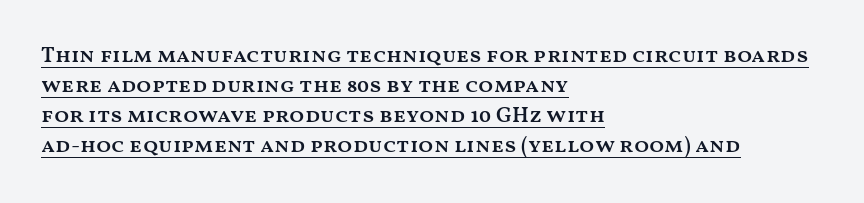
The sample's only ornament is a line tracing under the words. Caption: semibold face, moderately heavy strokes. Quick note: not italic, upright. The rendering anchors every line to the left-hand side. Quick note: interline space is typical. The letterforms sit shoulder to shoulder at normal distance.
